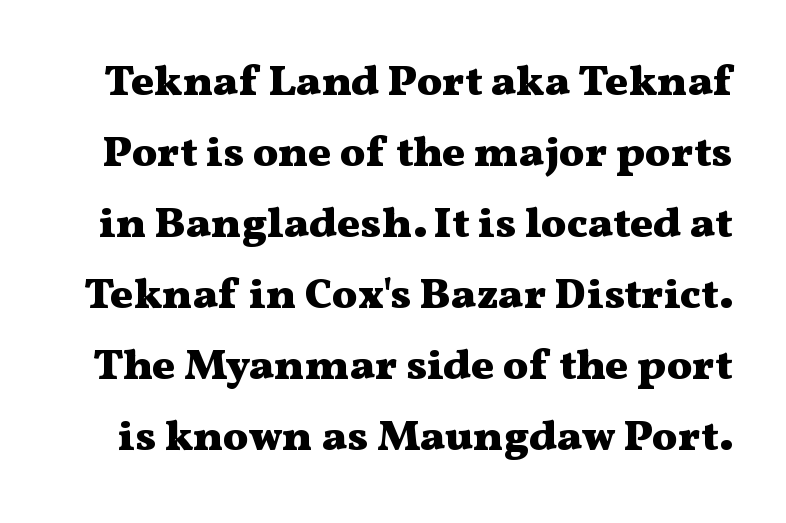
The image shows 43 px heavy, wide serif type, upright; set normal line spacing (1.65x), normal letter spacing, not underlined; medium stroke contrast and a medium x-height.
